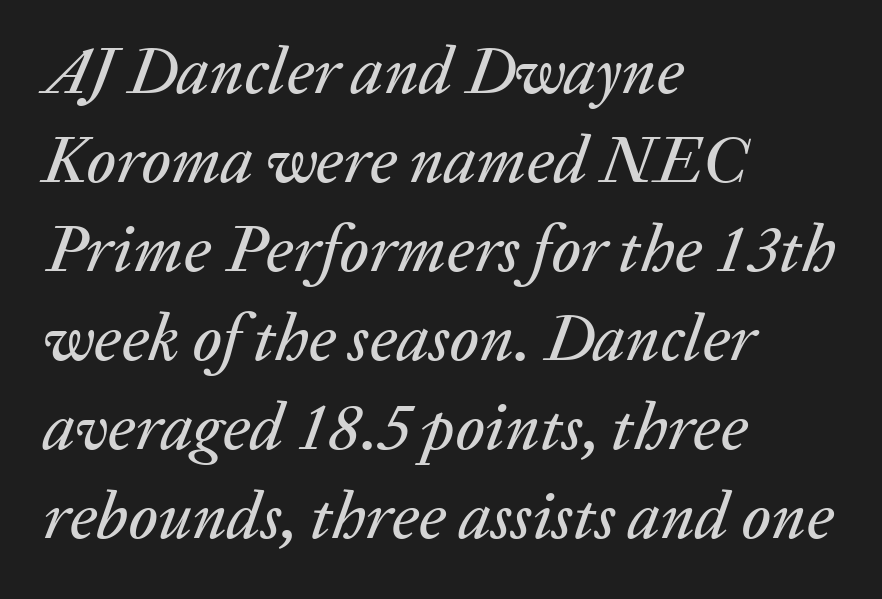
The image shows 66 px text type, italic (leaning right); set left-aligned, normal line spacing (1.35x), normal letter spacing, not underlined; low stroke contrast and a medium x-height.
